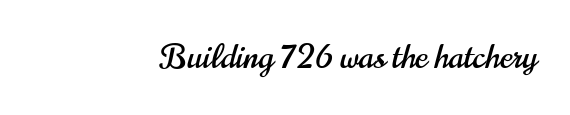
{"serif": "no", "width": "condensed", "stroke_contrast": "high", "x_height": "small", "monospaced": "no", "underline": "no", "letter_spacing": "normal", "letter_spacing_em": 0.0, "glyph_px": 34}
